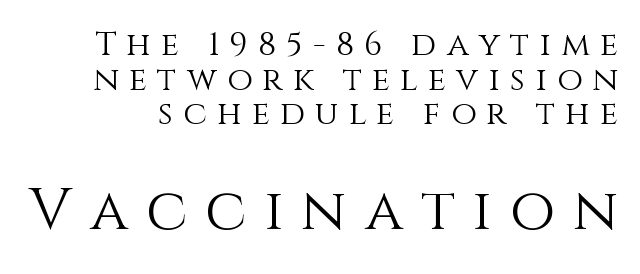
Q: Is the text bold? A: No.
Q: Is the text italic (slanted)? A: No, it is upright.
Q: Is the text underlined? A: No.
Q: Is the spacing between letters normal or unusually wide? A: Unusually wide.
Q: Is the spacing between lines tight, normal or loose? A: Tight.
Q: Which block of text is set in a larger size, the first (top) or the second (bottom)? A: The second (bottom) one.
Q: Width (condensed, normal, or wide)? A: Normal.
Q: Stroke contrast? A: Medium.
Q: x-height? A: Large.
Q: Monospaced? A: No.
